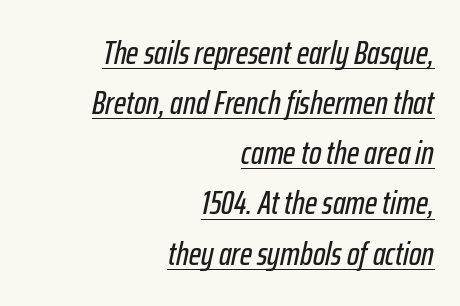
Q: Is the text italic (slanted)? A: Yes, it leans right by about 12 degrees.
Q: Is the text underlined? A: Yes.
Q: How is the paragraph aligned? A: Right-aligned.
Q: Is the spacing between letters normal or unusually wide? A: Normal.
Q: Is the spacing between lines tight, normal or loose? A: Normal.
Q: Width (condensed, normal, or wide)? A: Condensed.
Q: Stroke contrast? A: Low.
Q: x-height? A: Medium.
Q: Monospaced? A: No.
